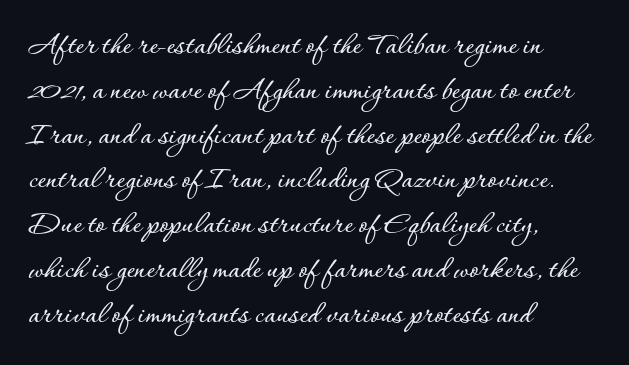
{"width": "normal", "stroke_contrast": "low", "x_height": "small", "monospaced": "no", "underline": "no", "align": "left", "line_spacing": "normal", "line_spacing_ratio": 1.4, "letter_spacing": "normal", "letter_spacing_em": 0.0, "glyph_px": 32}
